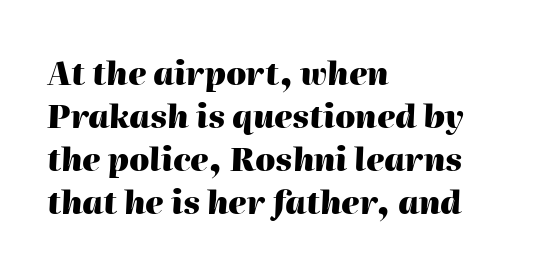
{"italic": "yes", "lean": "right", "slant_degrees": 2, "bold": "yes", "weight": "heavy", "width": "normal", "stroke_contrast": "high", "x_height": "medium", "monospaced": "no", "underline": "no", "align": "left", "line_spacing": "normal", "line_spacing_ratio": 1.34, "letter_spacing": "normal", "letter_spacing_em": 0.0, "glyph_px": 32}
